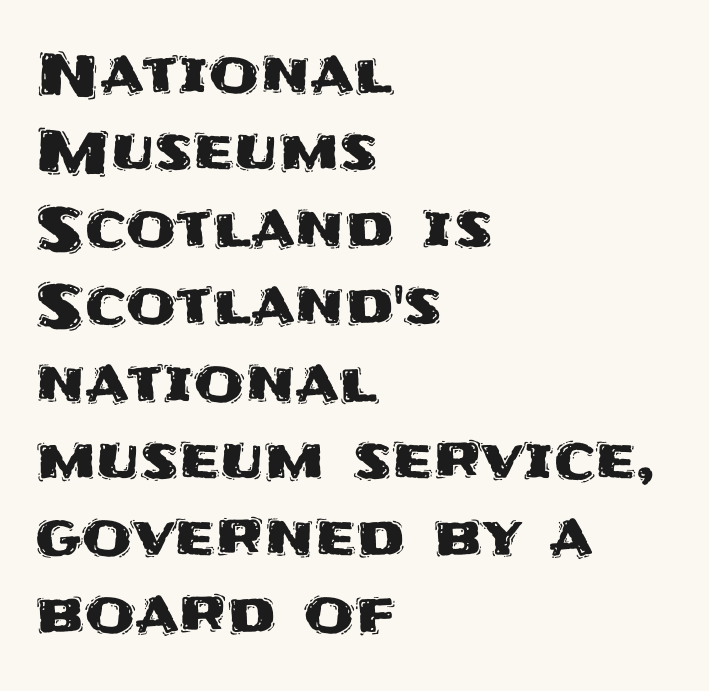
The image shows 58 px sans-serif type, upright; set left-aligned, normal line spacing (1.33x), normal letter spacing, not underlined; medium stroke contrast and a large x-height.
